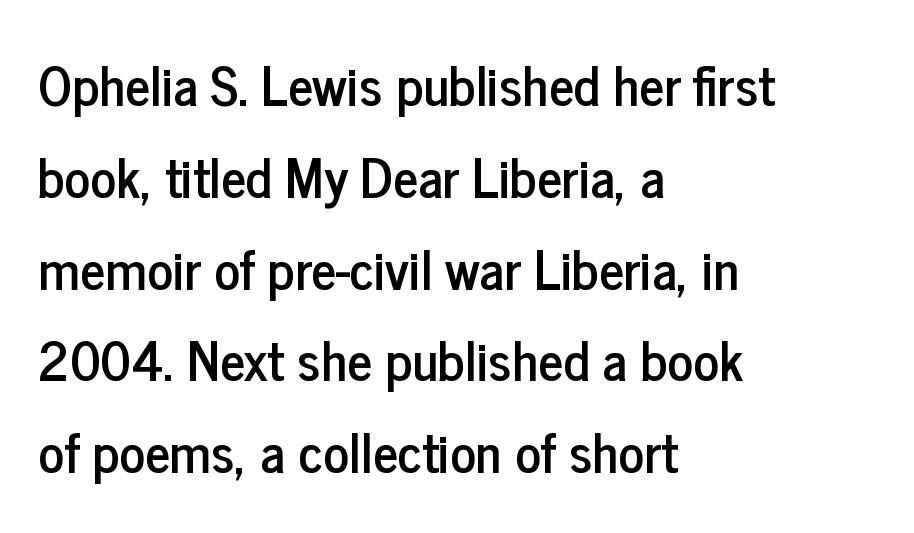
Plain, unruled lines of type. Is there any slant? The stems are plumb. The letters sit at their default tracking, neither squeezed nor spread. Here the designer chose a conventional face with non-uniform glyph widths. Observe the absence of serifs on each vertical stroke in this sample.
